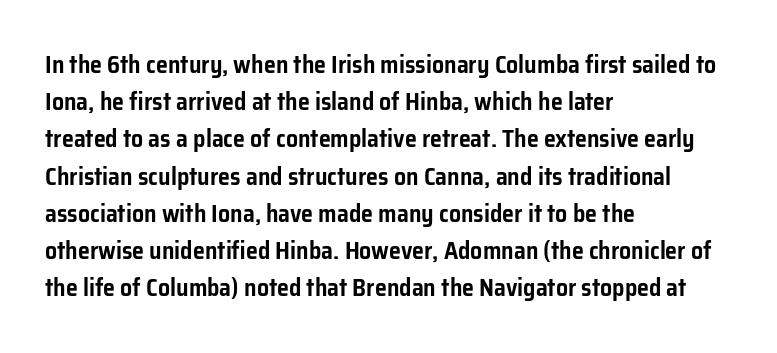
{"italic": "no", "underline": "no", "align": "left", "line_spacing": "normal", "line_spacing_ratio": 1.55, "letter_spacing": "normal", "letter_spacing_em": 0.0, "glyph_px": 24}
